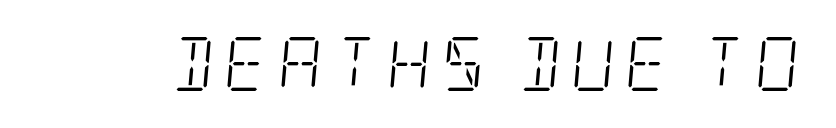
{"serif": "yes", "italic": "yes", "lean": "right", "slant_degrees": 5, "bold": "no", "weight": "light", "width": "condensed", "stroke_contrast": "low", "x_height": "large", "underline": "no", "glyph_px": 54}
